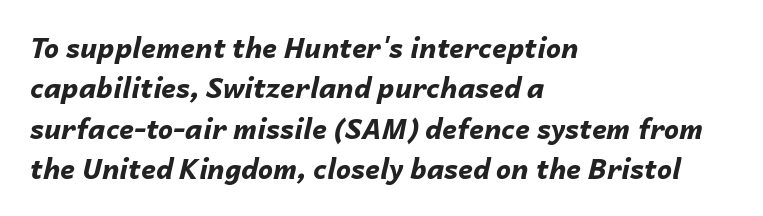
The image shows 27 px bold type, italic (leaning right); set left-aligned, normal line spacing (1.5x), normal letter spacing, not underlined.
